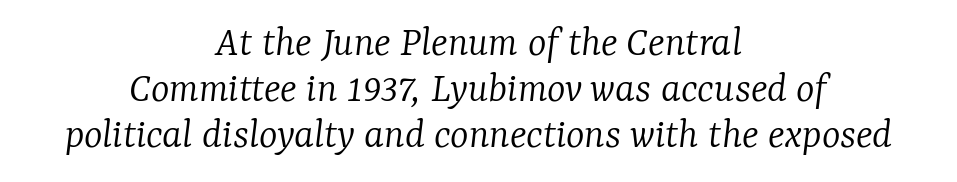
The image shows 44 px light serif type, italic (leaning right); set centered, tight line spacing (1.05x), normal letter spacing, not underlined; low stroke contrast and a medium x-height.
